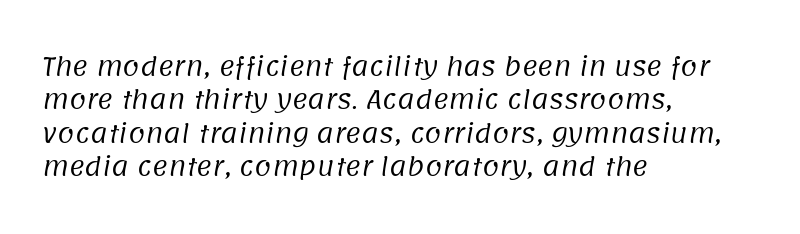
Q: Is the text bold? A: No.
Q: Is the text underlined? A: No.
Q: How is the paragraph aligned? A: Left-aligned.
Q: Is the spacing between letters normal or unusually wide? A: Normal.
Q: Is the spacing between lines tight, normal or loose? A: Normal.
